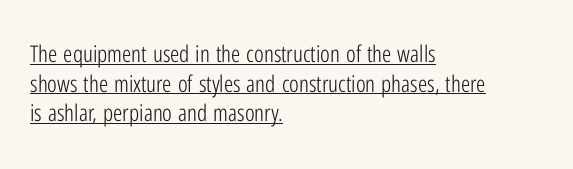
Q: Is the text bold? A: No.
Q: Is the text italic (slanted)? A: No, it is upright.
Q: Is the text underlined? A: Yes.
Q: How is the paragraph aligned? A: Left-aligned.
Q: Is the spacing between letters normal or unusually wide? A: Normal.
Q: Is the spacing between lines tight, normal or loose? A: Normal.
